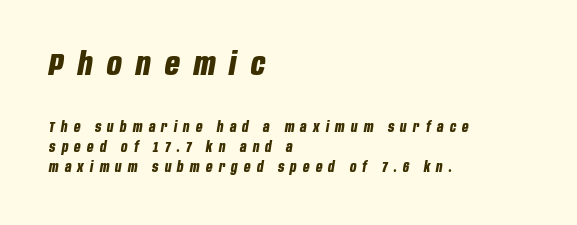
Q: Is the text bold? A: Yes.
Q: Is the text italic (slanted)? A: Yes, it leans right by about 10 degrees.
Q: Is the text underlined? A: No.
Q: How is the paragraph aligned? A: Left-aligned.
Q: Is the spacing between letters normal or unusually wide? A: Unusually wide.
Q: Is the spacing between lines tight, normal or loose? A: Normal.
Q: Which block of text is set in a larger size, the first (top) or the second (bottom)? A: The first (top) one.
Q: Width (condensed, normal, or wide)? A: Condensed.
Q: Stroke contrast? A: Low.
Q: x-height? A: Large.
Q: Monospaced? A: No.
